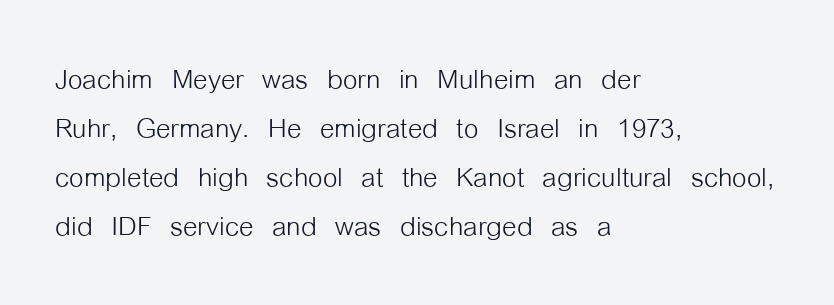
Q: Is the text bold? A: No.
Q: Is the text italic (slanted)? A: No, it is upright.
Q: Is the typeface a serif or a sans-serif typeface? A: Sans-serif.
Q: Is the text underlined? A: No.
Q: How is the paragraph aligned? A: Left-aligned.
Q: Is the spacing between letters normal or unusually wide? A: Normal.
Q: Is the spacing between lines tight, normal or loose? A: Normal.
Q: Width (condensed, normal, or wide)? A: Condensed.
Q: Stroke contrast? A: Low.
Q: x-height? A: Medium.
Q: Monospaced? A: No.
